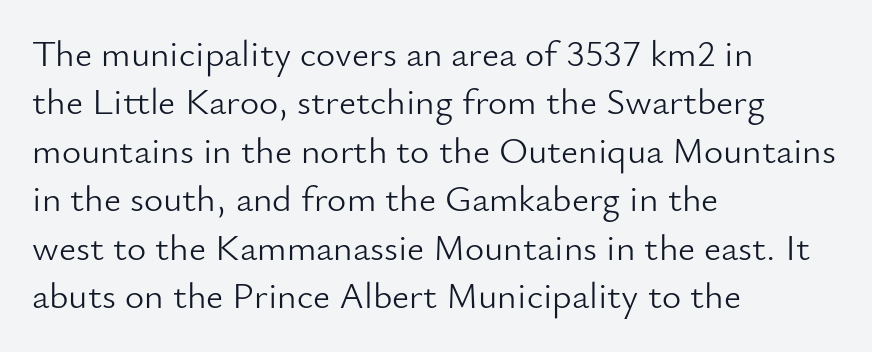
{"serif": "no", "italic": "no", "bold": "no", "weight": "light", "width": "normal", "stroke_contrast": "low", "x_height": "small", "monospaced": "no", "underline": "no", "align": "left", "line_spacing": "normal", "line_spacing_ratio": 1.31, "letter_spacing": "normal", "letter_spacing_em": 0.0, "glyph_px": 37}
